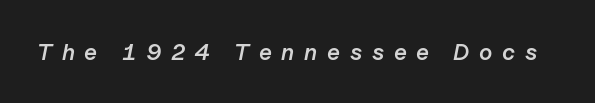
{"italic": "yes", "lean": "right", "slant_degrees": 11, "bold": "semi", "underline": "no", "letter_spacing": "wide", "letter_spacing_em": 0.42, "glyph_px": 23}
